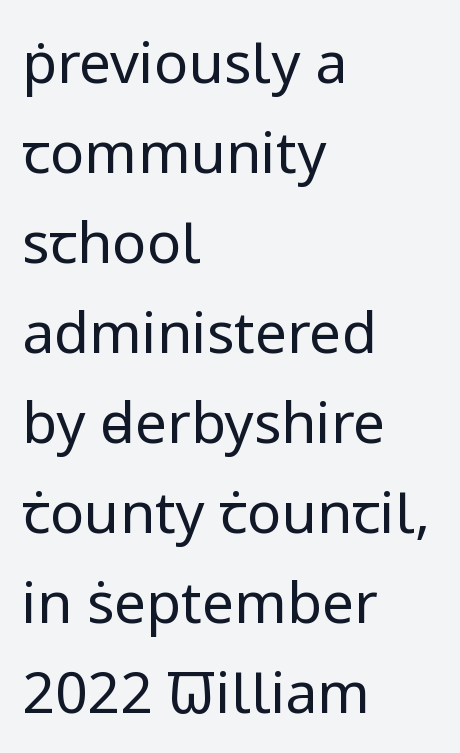
The image shows 57 px regular-weight sans-serif type, upright; set left-aligned, normal line spacing (1.58x), normal letter spacing, not underlined; low stroke contrast and a medium x-height.
